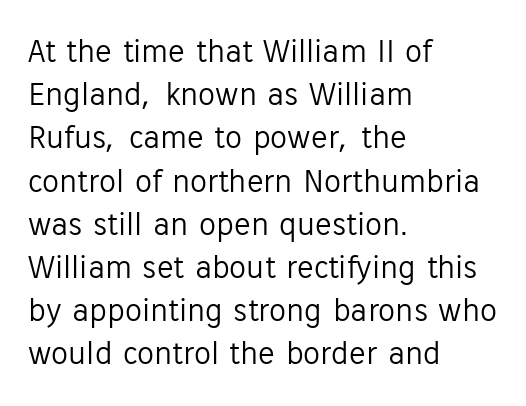
You could call the tracking neutral — neither tight nor loose. Classification — sans serif. Whoever set this chose a conventional vertical rhythm. The baseline area is clear. The letters advance in unequal steps, a hallmark of proportional type.
